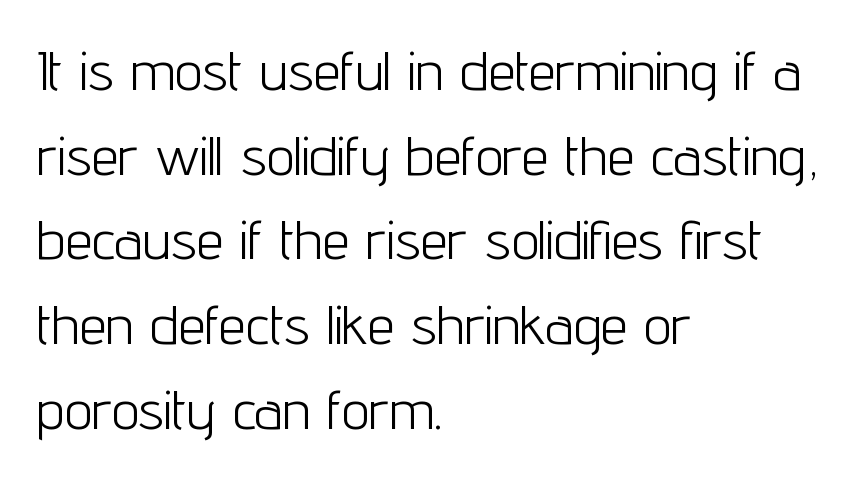
The image shows 55 px light, condensed sans-serif type, upright; set left-aligned, normal line spacing (1.54x), normal letter spacing, not underlined; low stroke contrast and a medium x-height.
